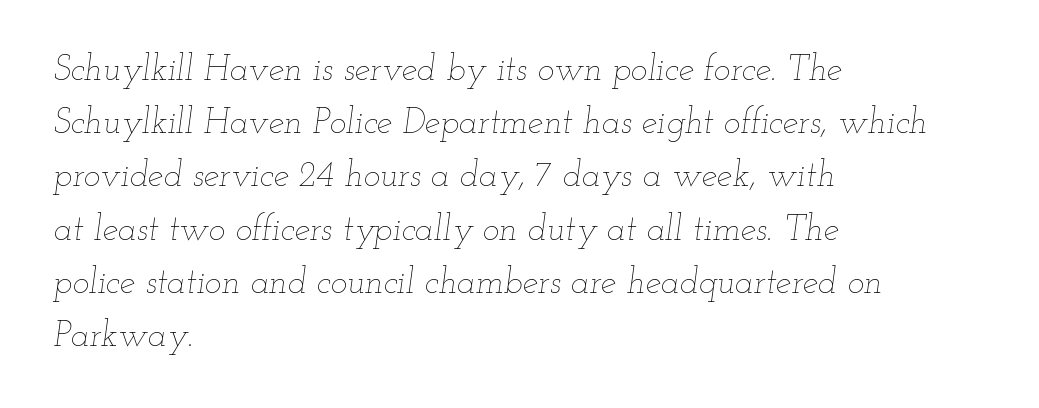
{"italic": "yes", "lean": "right", "slant_degrees": 12, "bold": "no", "weight": "thin", "width": "wide", "stroke_contrast": "low", "x_height": "small", "monospaced": "no", "underline": "no", "align": "left", "line_spacing": "normal", "line_spacing_ratio": 1.52, "letter_spacing": "normal", "letter_spacing_em": 0.0, "glyph_px": 35}
